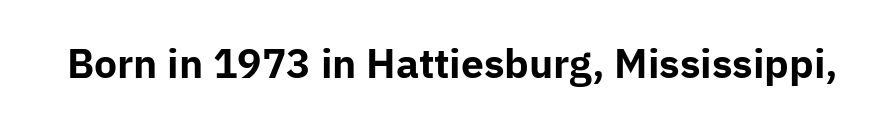
The face used here is rendered with its standard letterfit. Only glyphs here, with clear space below each row. Is this a fixed-width face? No — the glyphs have proportional, varying widths. Ordinary non-slanted type is in use. Thick stems and heavy bowls — unmistakably bold. The type family on display is of the sans-serif kind.
